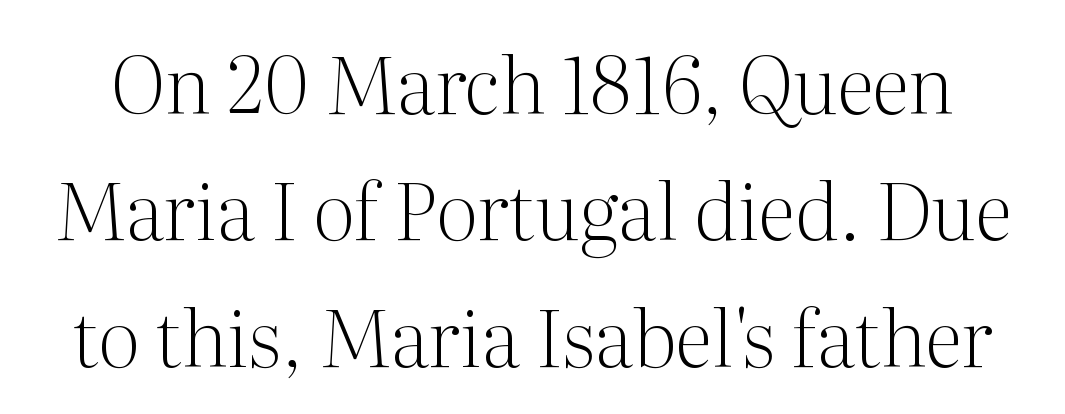
The image shows 78 px light serif type, upright; set normal line spacing (1.62x), normal letter spacing, not underlined; medium stroke contrast and a medium x-height.
